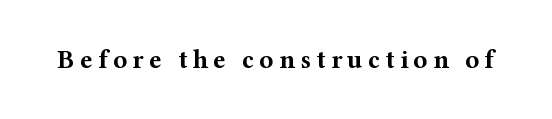
The image shows 26 px bold type, upright; set unusually wide letter spacing (+0.2 em), not underlined.
